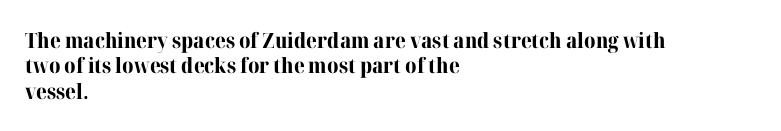
The gaps between neighbouring characters are ordinary and unremarkable. Heavy, bold letterforms. Posture: straight, roman, zero tilt. Caption: multi-line text, flush left, ragged right. Clear beneath every line of the passage.
